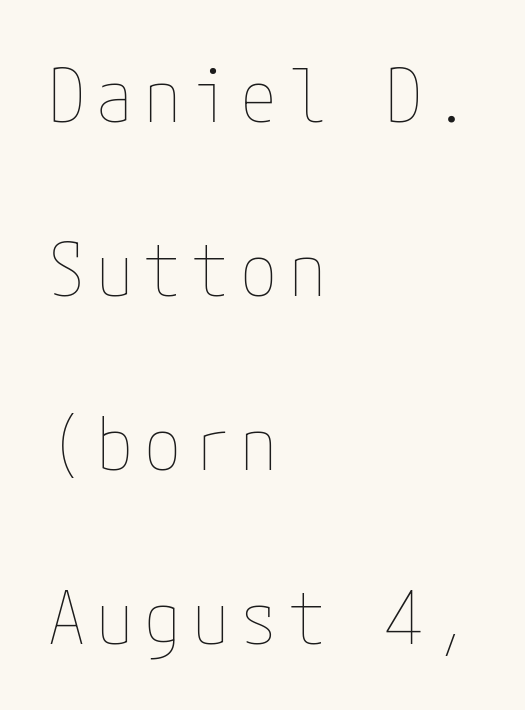
Q: Is the text bold? A: No.
Q: Is the text italic (slanted)? A: No, it is upright.
Q: Is the text underlined? A: No.
Q: How is the paragraph aligned? A: Left-aligned.
Q: Is the spacing between lines tight, normal or loose? A: Loose.
Q: Width (condensed, normal, or wide)? A: Condensed.
Q: Stroke contrast? A: Low.
Q: x-height? A: Medium.
